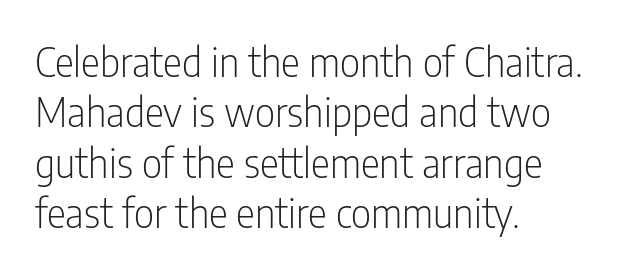
The image shows 40 px light, condensed sans-serif type, upright; set left-aligned, normal line spacing (1.26x), normal letter spacing, not underlined; low stroke contrast and a medium x-height.
